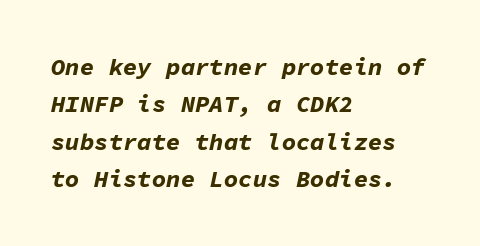
Q: Is the text bold? A: Yes.
Q: Is the text italic (slanted)? A: Yes, it leans right by about 11 degrees.
Q: Is the text underlined? A: No.
Q: How is the paragraph aligned? A: Left-aligned.
Q: Is the spacing between letters normal or unusually wide? A: Normal.
Q: Is the spacing between lines tight, normal or loose? A: Normal.
